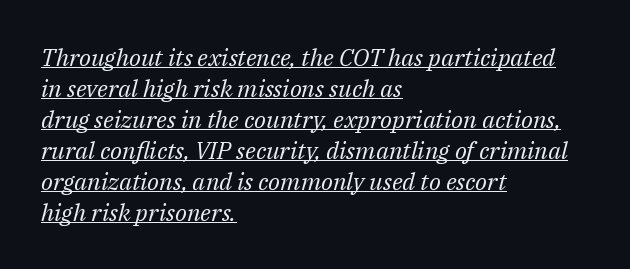
{"italic": "yes", "lean": "right", "slant_degrees": 14, "bold": "no", "underline": "yes", "align": "left", "line_spacing": "normal", "line_spacing_ratio": 1.29, "letter_spacing": "normal", "letter_spacing_em": 0.0, "glyph_px": 24}
